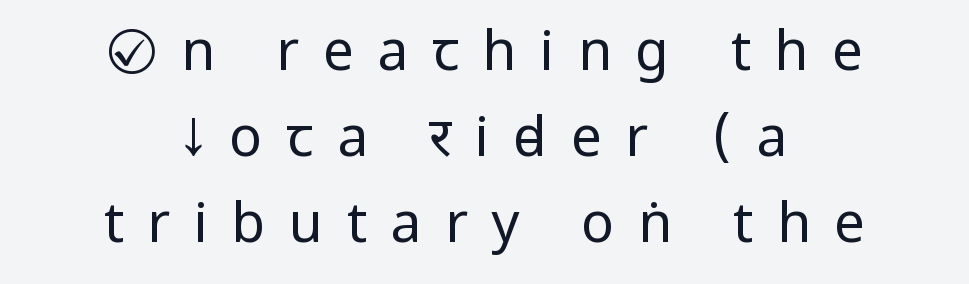
The image shows 55 px regular-weight, condensed sans-serif type, upright; set centered, normal line spacing (1.56x), unusually wide letter spacing (+0.43 em), not underlined; low stroke contrast.
